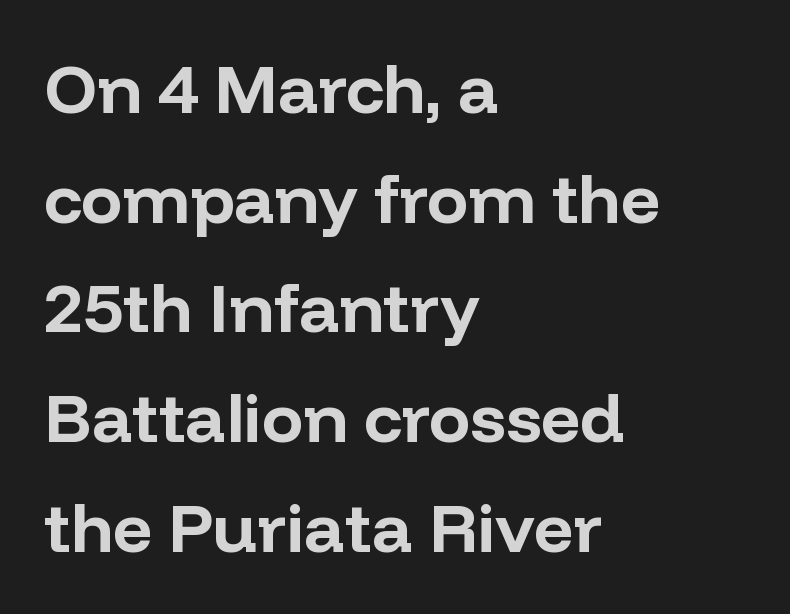
The image shows 69 px bold sans-serif type, upright; set left-aligned, normal line spacing (1.59x), normal letter spacing, not underlined; low stroke contrast and a medium x-height.
